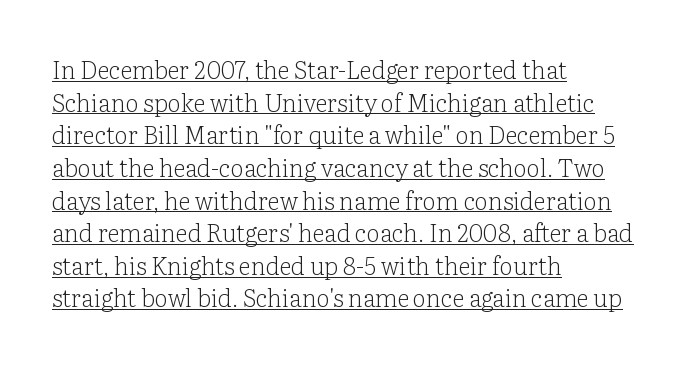
This sample carries an underscore along the baseline area. A normal amount of white space separates one row of letters from the next. No extra ink here — the face is not bold. Honestly, the letter spacing is just normal — you wouldn't notice it. A classic flush-left, rag-right setting is used for this passage.
